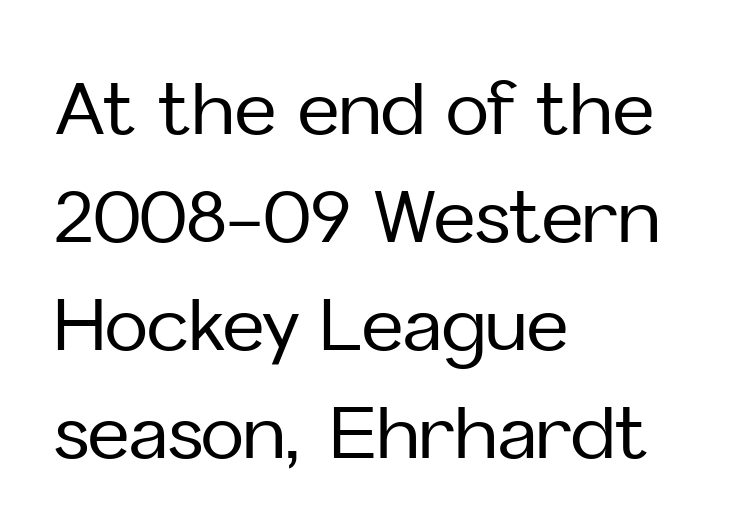
Q: Is the text italic (slanted)? A: No, it is upright.
Q: Is the typeface a serif or a sans-serif typeface? A: Sans-serif.
Q: Is the text underlined? A: No.
Q: How is the paragraph aligned? A: Left-aligned.
Q: Is the spacing between letters normal or unusually wide? A: Normal.
Q: Is the spacing between lines tight, normal or loose? A: Normal.
Q: Width (condensed, normal, or wide)? A: Normal.
Q: Stroke contrast? A: Low.
Q: x-height? A: Medium.
Q: Monospaced? A: No.
